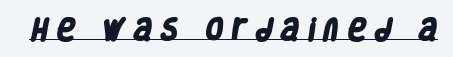
The image shows 24 px bold type; set unusually wide letter spacing (+0.31 em), underlined.
